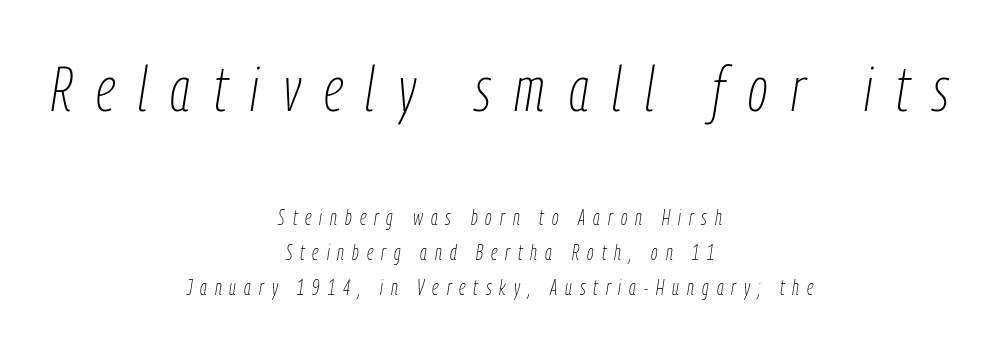
Q: Is the text bold? A: No.
Q: Is the text italic (slanted)? A: Yes, it leans right by about 9 degrees.
Q: Is the text underlined? A: No.
Q: How is the paragraph aligned? A: Centered.
Q: Is the spacing between letters normal or unusually wide? A: Unusually wide.
Q: Is the spacing between lines tight, normal or loose? A: Normal.
Q: Which block of text is set in a larger size, the first (top) or the second (bottom)? A: The first (top) one.
Q: Width (condensed, normal, or wide)? A: Condensed.
Q: Stroke contrast? A: Low.
Q: x-height? A: Medium.
Q: Monospaced? A: No.
